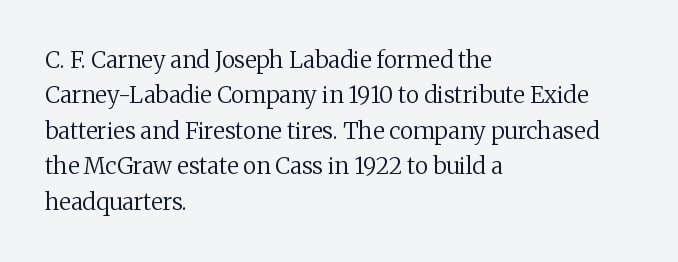
{"italic": "no", "bold": "no", "underline": "no", "align": "left", "line_spacing": "normal", "line_spacing_ratio": 1.54, "letter_spacing": "normal", "letter_spacing_em": 0.0, "glyph_px": 23}
